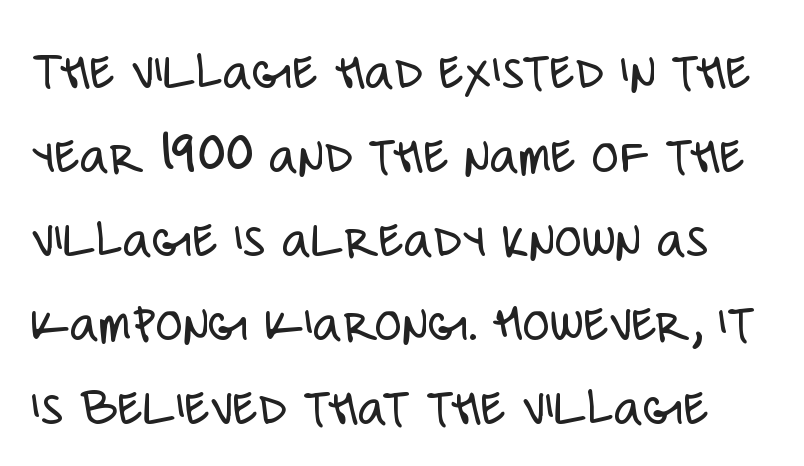
Q: Is the text bold? A: No.
Q: Is the text italic (slanted)? A: No, it is upright.
Q: Is the typeface a serif or a sans-serif typeface? A: Sans-serif.
Q: Is the text underlined? A: No.
Q: Is the spacing between letters normal or unusually wide? A: Normal.
Q: Is the spacing between lines tight, normal or loose? A: Normal.
Q: Width (condensed, normal, or wide)? A: Condensed.
Q: Stroke contrast? A: Low.
Q: x-height? A: Large.
Q: Monospaced? A: No.
